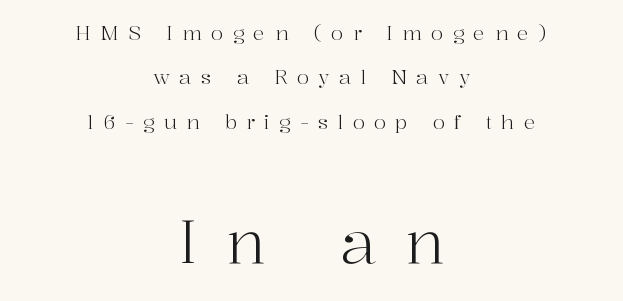
This block would shrink considerably if given ordinary leading; it's expanded now. The face used here is proportionally spaced, like ordinary book or web type. This rendering widens character spacing well past its baseline value. Typeset on center — no edge is straight. This layout puts the modest block above and the oversized block below.
